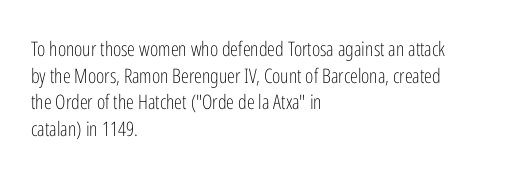
The image shows 20 px text type, upright; set left-aligned, normal line spacing (1.33x), normal letter spacing, not underlined.
